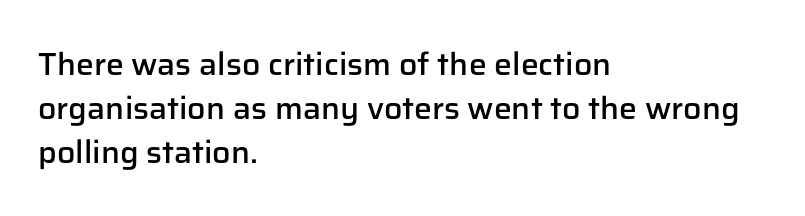
Q: Is the text bold? A: Semi-bold.
Q: Is the text italic (slanted)? A: No, it is upright.
Q: Is the typeface a serif or a sans-serif typeface? A: Sans-serif.
Q: Is the text underlined? A: No.
Q: How is the paragraph aligned? A: Left-aligned.
Q: Is the spacing between letters normal or unusually wide? A: Normal.
Q: Is the spacing between lines tight, normal or loose? A: Normal.
Q: Width (condensed, normal, or wide)? A: Normal.
Q: Stroke contrast? A: Low.
Q: x-height? A: Medium.
Q: Monospaced? A: No.
